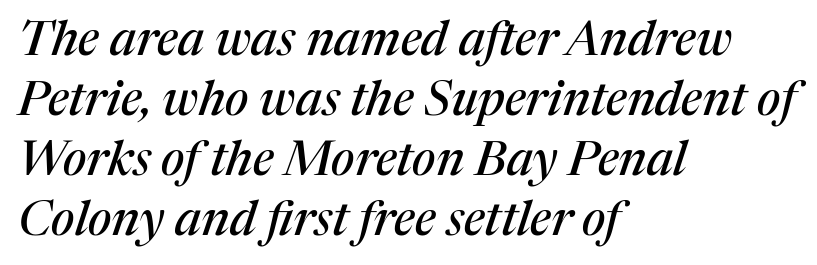
{"serif": "yes", "italic": "yes", "lean": "right", "slant_degrees": 17, "width": "normal", "stroke_contrast": "medium", "x_height": "medium", "monospaced": "no", "underline": "no", "align": "left", "line_spacing": "normal", "line_spacing_ratio": 1.25, "letter_spacing": "normal", "letter_spacing_em": 0.0, "glyph_px": 48}
